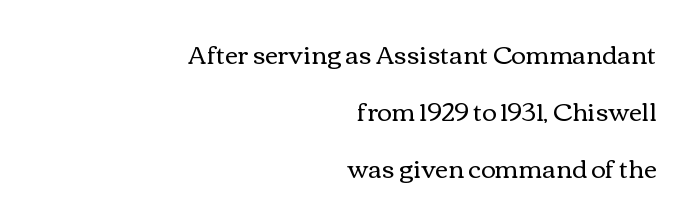
{"italic": "no", "bold": "no", "underline": "no", "align": "right", "line_spacing": "loose", "line_spacing_ratio": 2.28, "letter_spacing": "normal", "letter_spacing_em": 0.0, "glyph_px": 25}
